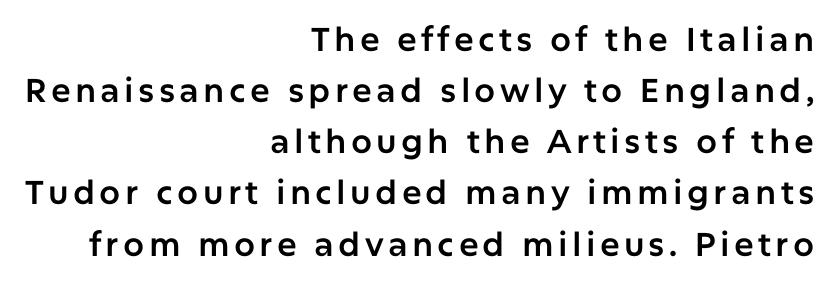
The image shows 33 px sans-serif type, upright; set right-aligned, normal line spacing (1.55x), not underlined; low stroke contrast and a medium x-height.
